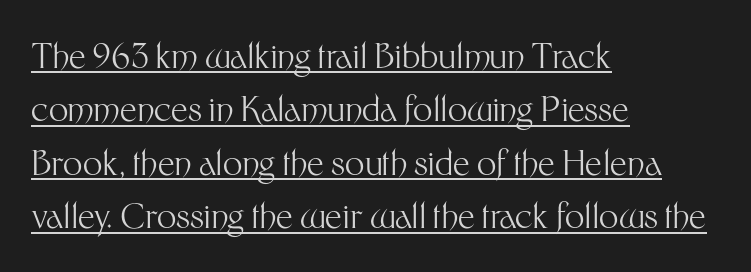
The image shows 34 px light sans-serif type, upright; set left-aligned, normal line spacing (1.57x), normal letter spacing, underlined; medium stroke contrast and a medium x-height.
